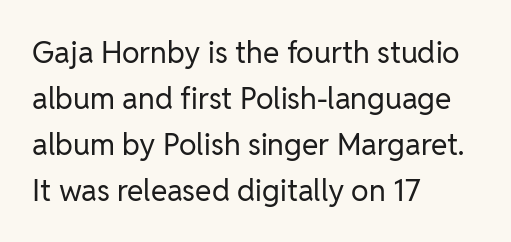
Q: Is the text bold? A: No.
Q: Is the text italic (slanted)? A: No, it is upright.
Q: Is the typeface a serif or a sans-serif typeface? A: Sans-serif.
Q: Is the text underlined? A: No.
Q: How is the paragraph aligned? A: Left-aligned.
Q: Is the spacing between letters normal or unusually wide? A: Normal.
Q: Is the spacing between lines tight, normal or loose? A: Normal.
Q: Width (condensed, normal, or wide)? A: Normal.
Q: Stroke contrast? A: Low.
Q: x-height? A: Medium.
Q: Monospaced? A: No.
